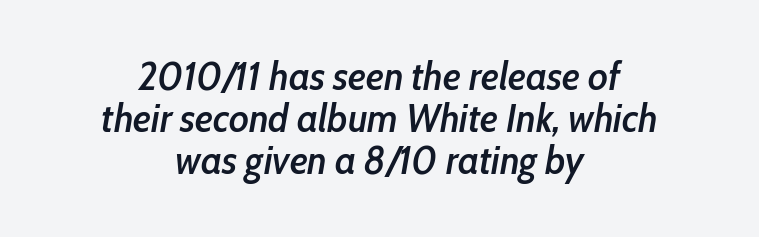
{"italic": "yes", "lean": "right", "slant_degrees": 10, "bold": "semi", "weight": "semibold", "width": "condensed", "stroke_contrast": "low", "x_height": "medium", "monospaced": "no", "underline": "no", "align": "center", "line_spacing": "tight", "line_spacing_ratio": 1.08, "letter_spacing": "normal", "letter_spacing_em": 0.0, "glyph_px": 39}
